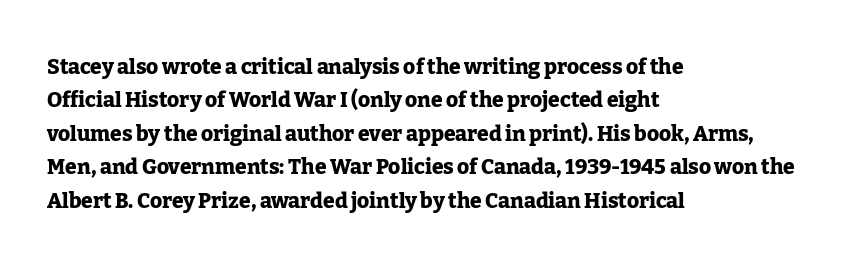
The lines sit at an ordinary, default distance from one another. Bare-footed words on every line. The rendering uses a bold face; every stroke is thick and dark. Posture: upright roman.
